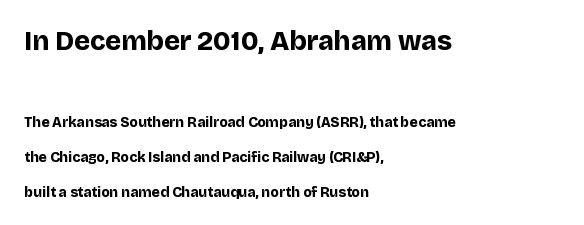
The face used here has the dense, thick strokes of a bold. Top chunk: large. Bottom chunk: small. The letters sit at their default tracking, neither squeezed nor spread. Horizontal bands of white between lines are thick stripes. The typography opts for an upright posture over an oblique one. A student would call this left alignment; a typographer would say flush left, rag right.
